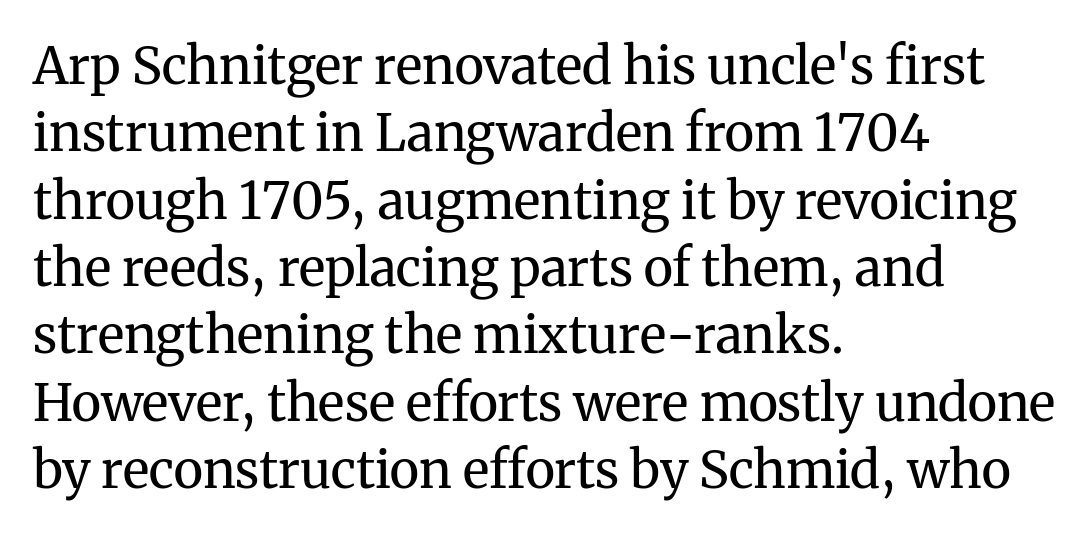
{"serif": "yes", "italic": "no", "bold": "no", "weight": "regular", "width": "normal", "stroke_contrast": "medium", "x_height": "medium", "monospaced": "no", "underline": "no", "align": "left", "line_spacing": "normal", "line_spacing_ratio": 1.32, "letter_spacing": "normal", "letter_spacing_em": 0.0, "glyph_px": 51}
